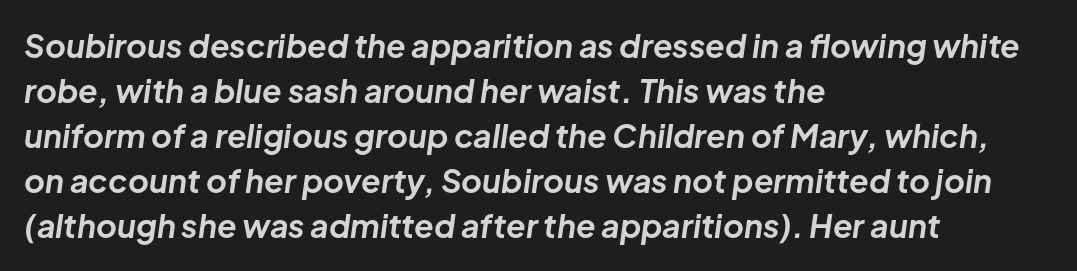
{"italic": "yes", "lean": "right", "slant_degrees": 8, "bold": "yes", "weight": "bold", "width": "normal", "stroke_contrast": "low", "x_height": "medium", "monospaced": "no", "underline": "no", "align": "left", "line_spacing": "normal", "line_spacing_ratio": 1.41, "letter_spacing": "normal", "letter_spacing_em": 0.0, "glyph_px": 32}
